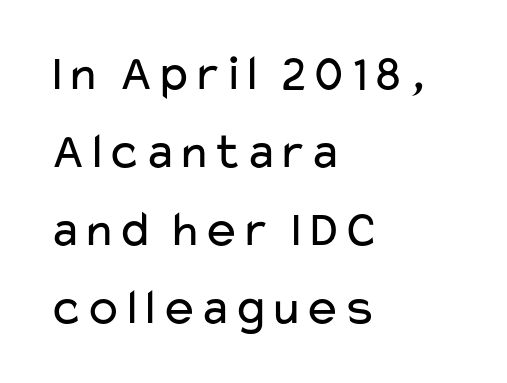
The lettering stays uniformly vertical, giving the passage a roman look. If you measured baseline to baseline, you'd find a middling distance. Looks like regular typesetting: each glyph gets only the width it needs. In terms of letterspacing, this is plain default setting. Letters have the restrained weight of plain body copy at most. Each letter's strokes conclude bluntly, with no projecting serifs.
